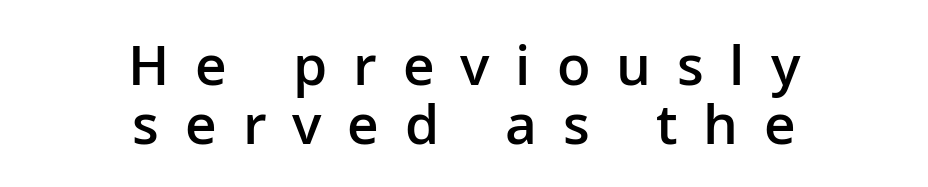
Character widths vary here, with narrow letters taking less room than wide ones. Quick note: interline space is minimal. The lettering holds an erect, upright posture throughout. A somewhat darkened texture: the type is semibold rather than bold.
